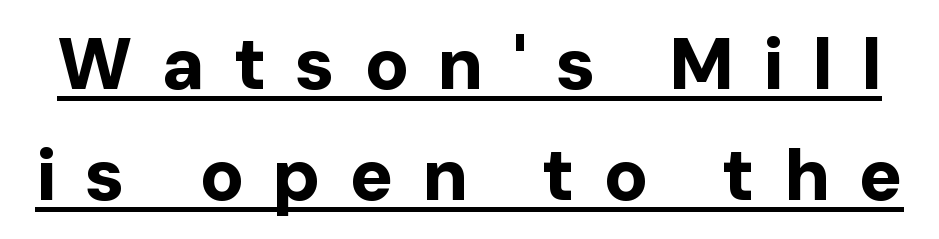
{"serif": "no", "italic": "no", "bold": "yes", "weight": "bold", "width": "normal", "stroke_contrast": "low", "x_height": "medium", "monospaced": "no", "underline": "yes", "line_spacing": "normal", "line_spacing_ratio": 1.52, "letter_spacing": "wide", "letter_spacing_em": 0.39, "glyph_px": 73}
